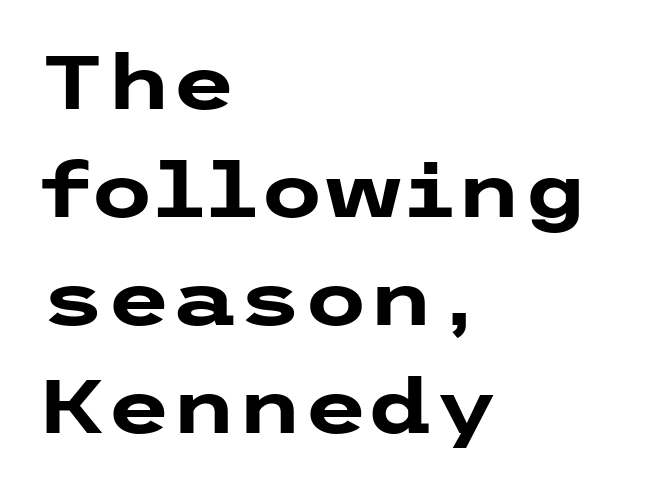
{"serif": "no", "italic": "no", "bold": "yes", "weight": "heavy", "width": "wide", "stroke_contrast": "low", "x_height": "medium", "underline": "no", "align": "left", "line_spacing": "normal", "line_spacing_ratio": 1.44, "letter_spacing": "normal", "letter_spacing_em": 0.0, "glyph_px": 75}
